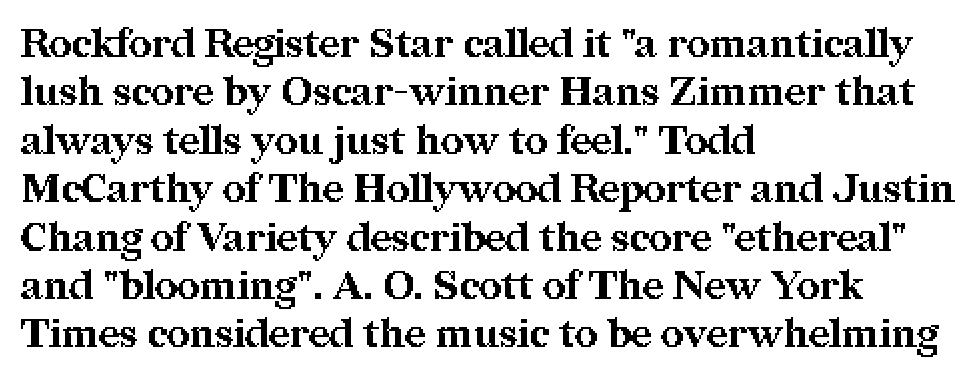
To sum up the face: it has serifs. Students, this is bold: see how much ink each stroke carries. Horizontally, the lines are justified to the leading edge only. Italic: no, the glyphs are upright roman. Anything drawn beneath the words? Only blank space.
